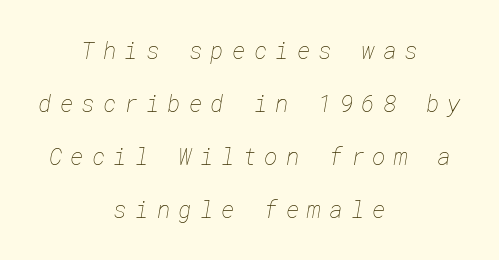
{"bold": "no", "underline": "no", "align": "center", "line_spacing": "loose", "line_spacing_ratio": 2.31, "letter_spacing": "wide", "letter_spacing_em": 0.35, "glyph_px": 23}
